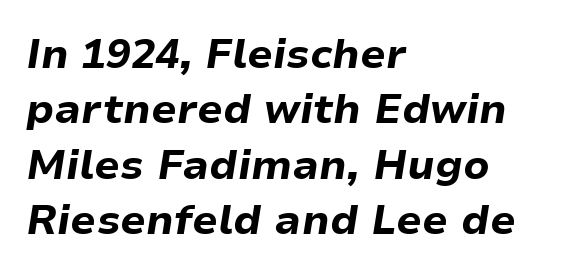
The image shows 41 px bold type, italic (leaning right); set left-aligned, normal line spacing (1.35x), normal letter spacing, not underlined; low stroke contrast and a medium x-height.
